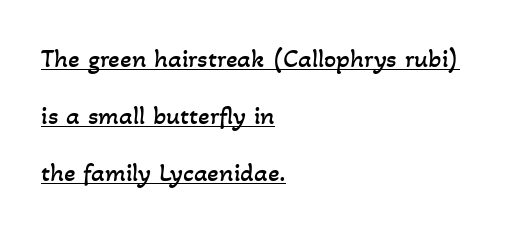
The image shows 27 px text type; set left-aligned, loose line spacing (2.11x), normal letter spacing, underlined.
